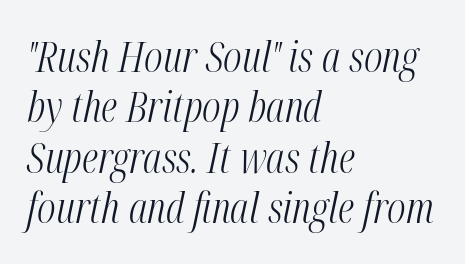
Q: Is the text bold? A: No.
Q: Is the text italic (slanted)? A: Yes, it leans right by about 12 degrees.
Q: Is the text underlined? A: No.
Q: How is the paragraph aligned? A: Left-aligned.
Q: Is the spacing between letters normal or unusually wide? A: Normal.
Q: Width (condensed, normal, or wide)? A: Condensed.
Q: Stroke contrast? A: Medium.
Q: x-height? A: Medium.
Q: Monospaced? A: No.
